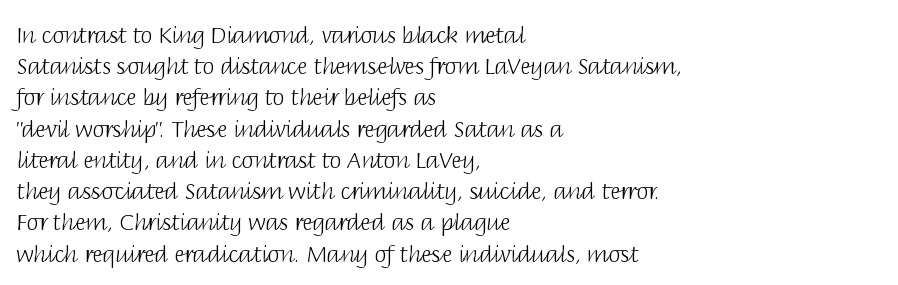
The image shows 22 px text type, upright; set left-aligned, normal line spacing (1.42x), normal letter spacing, not underlined.
